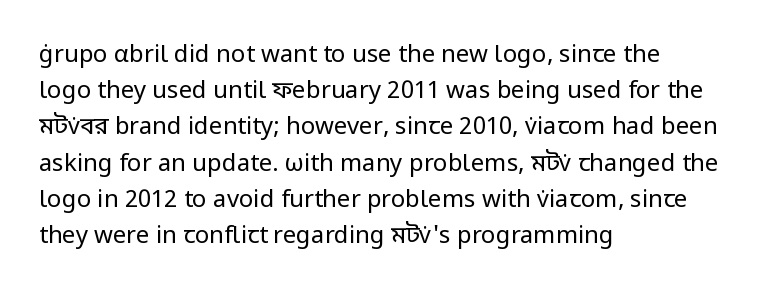
Q: Is the text bold? A: No.
Q: Is the text italic (slanted)? A: No, it is upright.
Q: Is the text underlined? A: No.
Q: How is the paragraph aligned? A: Left-aligned.
Q: Is the spacing between letters normal or unusually wide? A: Normal.
Q: Is the spacing between lines tight, normal or loose? A: Normal.
